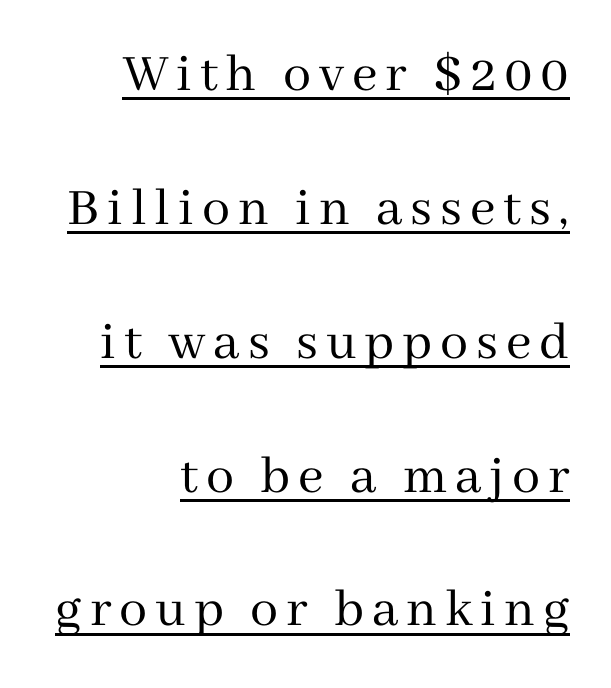
Horizontal bands of white between lines are thick stripes. This sample uses a serif face. Reading down the block, your eye finds every line finishing at a fixed right position. In designer terms, the underline attribute is active on this setting.
